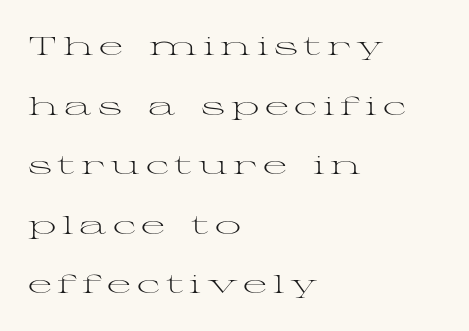
Beneath every word, the page is bare. The letters look calm and open, with moderate or lighter stems. Reading down the column, the eye jumps a long way to each next line. The typography opts for an upright posture over an oblique one. Line starts are locked; line ends wander.
